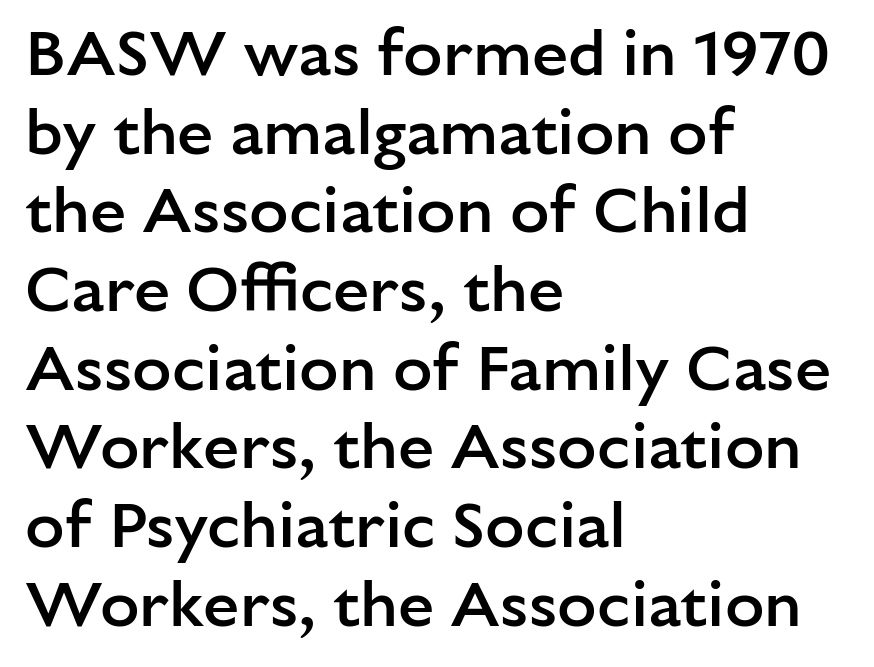
{"serif": "no", "italic": "no", "bold": "semi", "weight": "semibold", "width": "normal", "stroke_contrast": "low", "x_height": "medium", "monospaced": "no", "underline": "no", "align": "left", "line_spacing_ratio": 1.21, "letter_spacing": "normal", "letter_spacing_em": 0.0, "glyph_px": 65}
